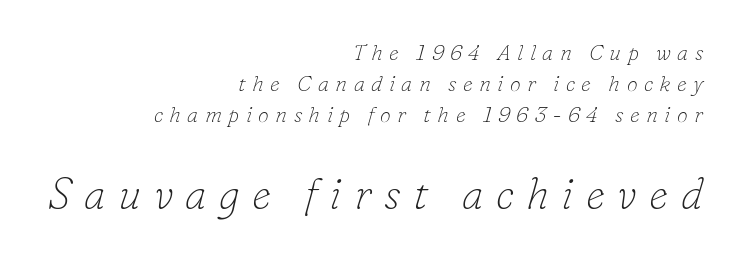
The image shows 43 px thin serif type, italic (leaning right); set right-aligned, normal line spacing (1.42x), unusually wide letter spacing (+0.29 em), not underlined; the second (bottom) block is 1.95x larger; low stroke contrast and a small x-height.
